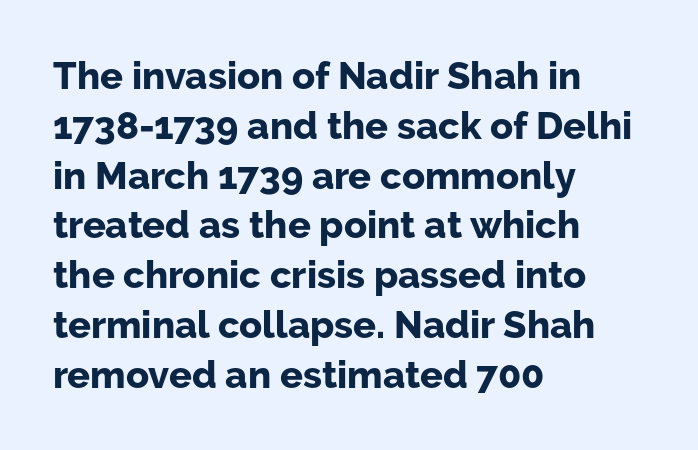
The designer left line spacing at the default. Compared with typical body copy, the letter spacing here is the same. Notice how the passage keeps a crisp vertical edge on the left only. Typesetter's note: full bold, strokes at maximum text heaviness. These lines are rendered in a variable-pitch font. The font's upright variant was chosen for this text.
